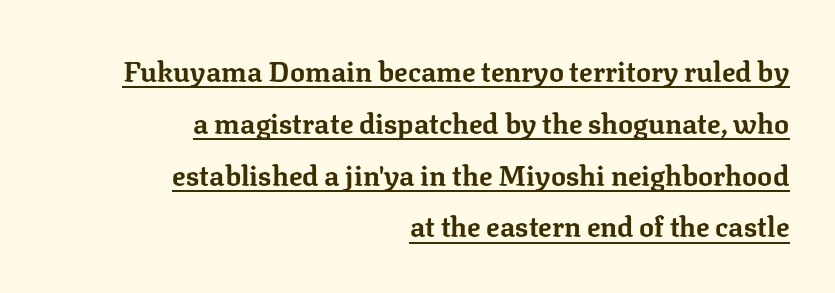
Q: Is the text bold? A: Yes.
Q: Is the text italic (slanted)? A: No, it is upright.
Q: Is the typeface a serif or a sans-serif typeface? A: Serif.
Q: Is the text underlined? A: Yes.
Q: How is the paragraph aligned? A: Right-aligned.
Q: Is the spacing between letters normal or unusually wide? A: Normal.
Q: Width (condensed, normal, or wide)? A: Normal.
Q: Stroke contrast? A: Low.
Q: x-height? A: Medium.
Q: Monospaced? A: No.
